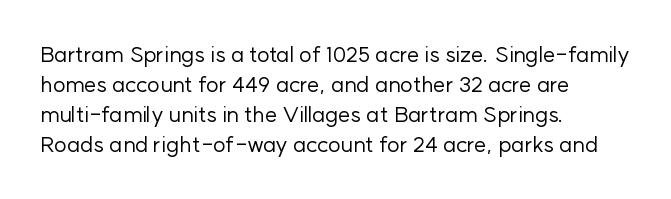
Q: Is the text bold? A: No.
Q: Is the text italic (slanted)? A: No, it is upright.
Q: Is the text underlined? A: No.
Q: How is the paragraph aligned? A: Left-aligned.
Q: Is the spacing between letters normal or unusually wide? A: Normal.
Q: Is the spacing between lines tight, normal or loose? A: Normal.
